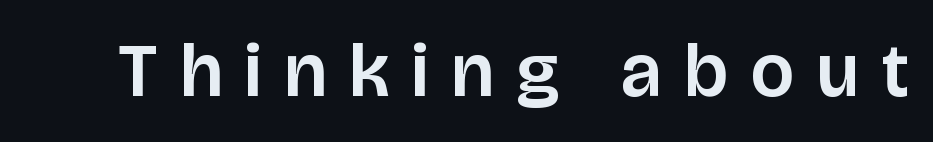
Substantial extra tracking has been applied to these lines. The strip under each line holds only bare page. The specimen reads as upright at a glance. Looks like regular typesetting: each glyph gets only the width it needs. Font category for this specimen: sans-serif.
